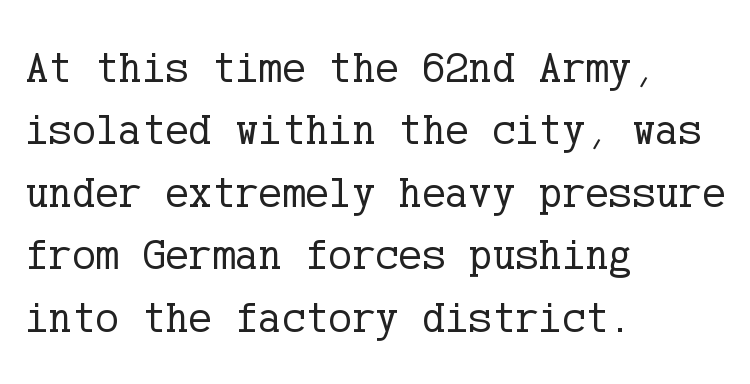
Q: Is the text bold? A: No.
Q: Is the text italic (slanted)? A: No, it is upright.
Q: Is the typeface a serif or a sans-serif typeface? A: Serif.
Q: Is the text underlined? A: No.
Q: How is the paragraph aligned? A: Left-aligned.
Q: Is the spacing between letters normal or unusually wide? A: Normal.
Q: Is the spacing between lines tight, normal or loose? A: Normal.
Q: Width (condensed, normal, or wide)? A: Normal.
Q: Stroke contrast? A: Low.
Q: x-height? A: Medium.
